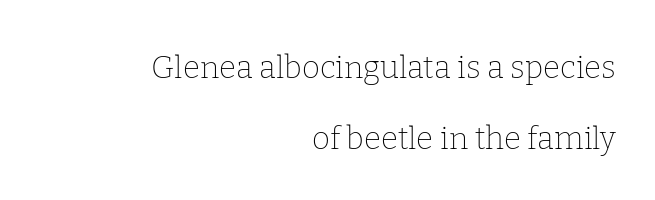
The image shows 31 px thin serif type, upright; set right-aligned, loose line spacing (2.29x), normal letter spacing, not underlined; low stroke contrast and a medium x-height.
